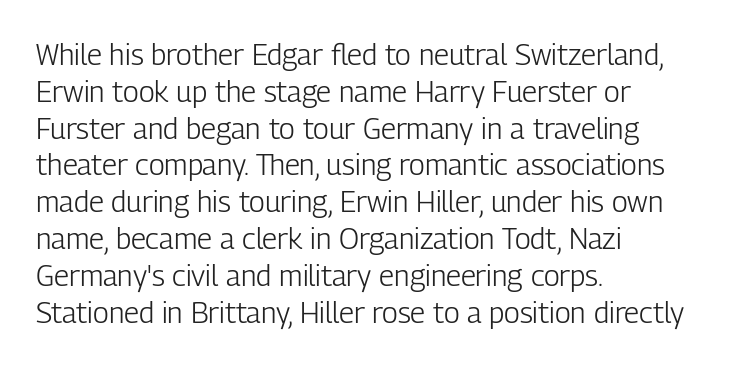
Characters remain perfectly vertical along every line. Think standard paragraph weight, or any step lighter than that. Letters rest on an invisible, unmarked baseline. The face used here is a sans, in the tradition of grotesques and geometrics.
